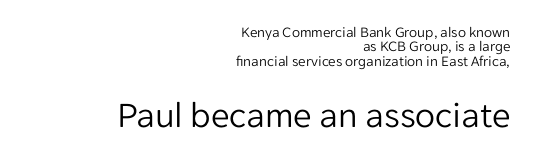
The rendering uses natural spacing where letterforms have individual widths. Descenders hang freely into open space. Default kerning and tracking; the words read as compact shapes. These lines huddle together more closely than default settings would place them. The strokes are not fattened; the text isn't bold. Ordinary non-slanted type is in use.
